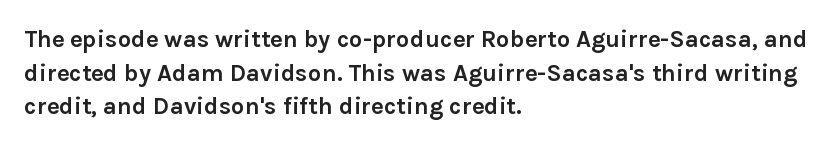
The image shows 24 px bold type, upright; set left-aligned, normal line spacing (1.4x), normal letter spacing, not underlined.
